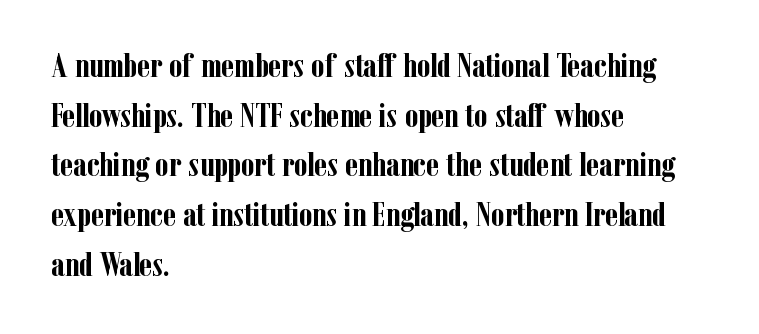
The gap between lines stays unmarked. The rendering keeps characters at their native spacing. Letterform terminals end in serifs throughout the passage. In terms of leading, this rendering sits right in the middle. The rendering uses a bold face; every stroke is thick and dark.
